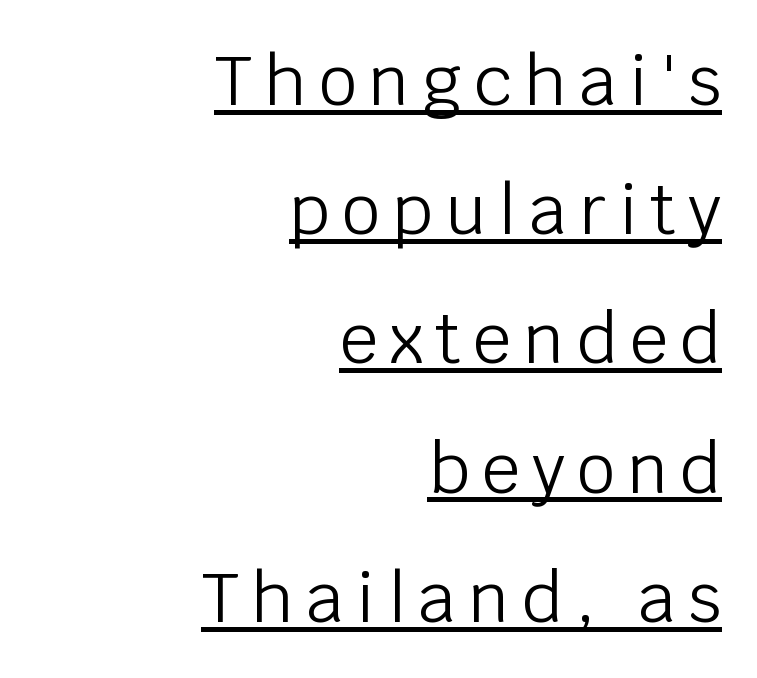
Q: Is the text bold? A: No.
Q: Is the text italic (slanted)? A: No, it is upright.
Q: Is the typeface a serif or a sans-serif typeface? A: Sans-serif.
Q: Is the text underlined? A: Yes.
Q: How is the paragraph aligned? A: Right-aligned.
Q: Is the spacing between lines tight, normal or loose? A: Loose.
Q: Width (condensed, normal, or wide)? A: Normal.
Q: Stroke contrast? A: Low.
Q: x-height? A: Large.
Q: Monospaced? A: No.
